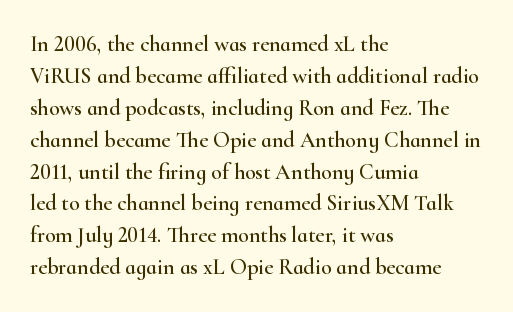
Q: Is the text italic (slanted)? A: No, it is upright.
Q: Is the text underlined? A: No.
Q: How is the paragraph aligned? A: Left-aligned.
Q: Is the spacing between letters normal or unusually wide? A: Normal.
Q: Is the spacing between lines tight, normal or loose? A: Normal.
